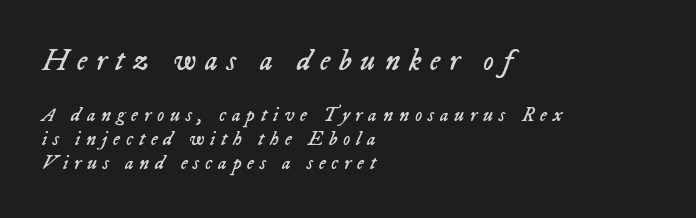
Q: Is the text bold? A: No.
Q: Is the text italic (slanted)? A: Yes, it leans right by about 23 degrees.
Q: Is the text underlined? A: No.
Q: How is the paragraph aligned? A: Left-aligned.
Q: Is the spacing between letters normal or unusually wide? A: Unusually wide.
Q: Which block of text is set in a larger size, the first (top) or the second (bottom)? A: The first (top) one.
Q: Width (condensed, normal, or wide)? A: Normal.
Q: Stroke contrast? A: Low.
Q: x-height? A: Medium.
Q: Monospaced? A: No.
